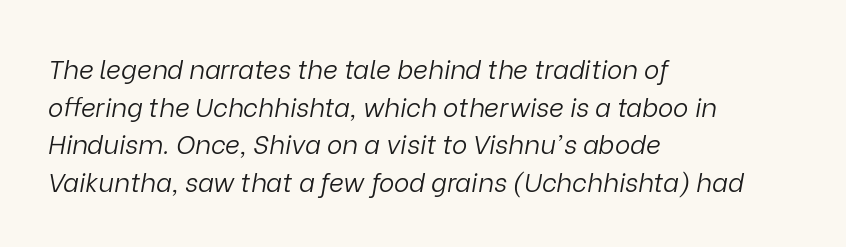
Teacher's note: observe the even left margin — that is flush-left alignment. Unmarked baselines from the first word to the last. Evenly set lines give the paragraph a standard silhouette. The weight tops out at a normal text grade.
